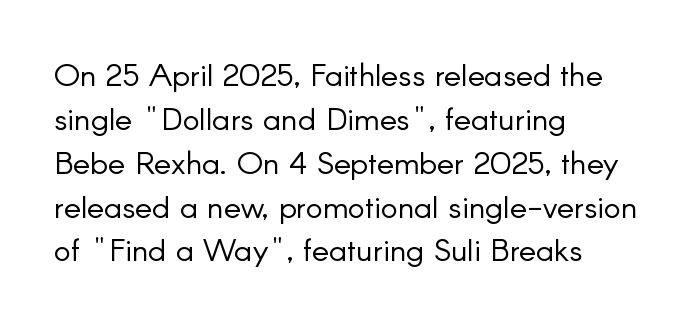
Honestly, there is no underline to notice here at all. The passage shown has conventional tracking throughout. The face used here is proportionally spaced, like ordinary book or web type. Interline gaps are of average width in this sample. Typeset ragged right — the left edge is the straight one. This is the regular roman posture of the typeface.
